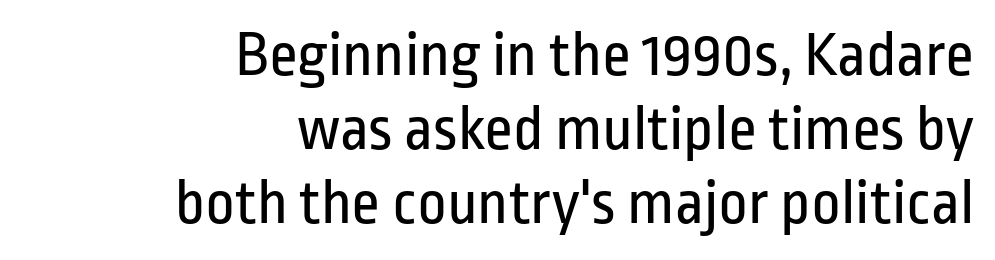
Q: Is the text bold? A: No.
Q: Is the text italic (slanted)? A: No, it is upright.
Q: Is the typeface a serif or a sans-serif typeface? A: Sans-serif.
Q: Is the text underlined? A: No.
Q: How is the paragraph aligned? A: Right-aligned.
Q: Is the spacing between letters normal or unusually wide? A: Normal.
Q: Width (condensed, normal, or wide)? A: Condensed.
Q: Stroke contrast? A: Low.
Q: x-height? A: Medium.
Q: Monospaced? A: No.
